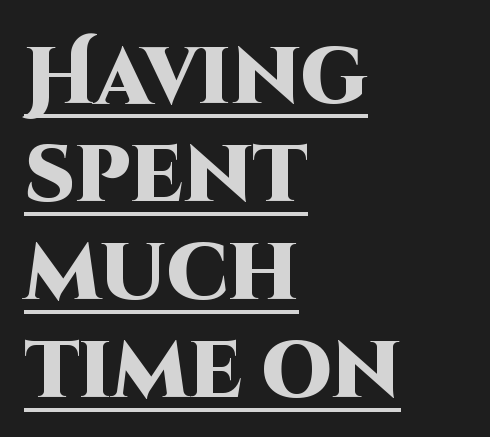
The rendering keeps characters at their native spacing. Check where the strokes stop: nothing finishes them off — pure sans. Stroke thickness is high; the sample reads as a true bold. Posture: straight, roman, zero tilt.
